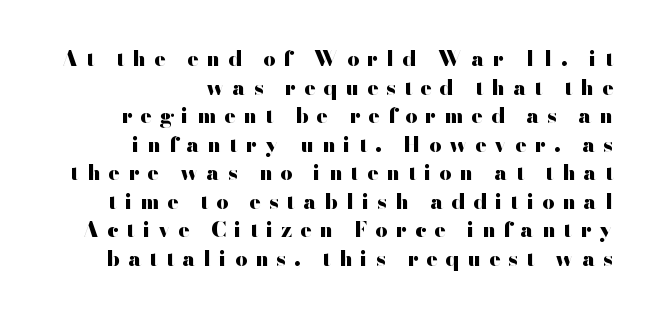
{"italic": "no", "bold": "yes", "underline": "no", "align": "right", "line_spacing": "normal", "line_spacing_ratio": 1.36, "letter_spacing": "wide", "letter_spacing_em": 0.38, "glyph_px": 21}
